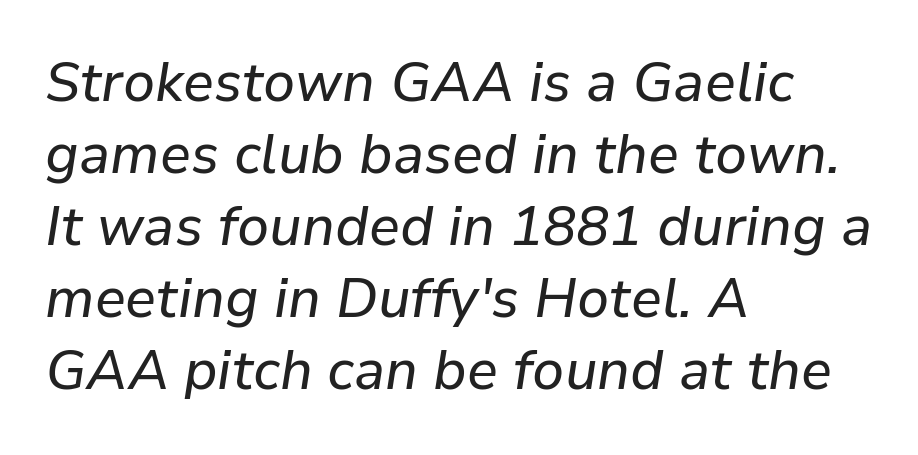
Q: Is the text italic (slanted)? A: Yes, it leans right by about 9 degrees.
Q: Is the text underlined? A: No.
Q: How is the paragraph aligned? A: Left-aligned.
Q: Is the spacing between letters normal or unusually wide? A: Normal.
Q: Is the spacing between lines tight, normal or loose? A: Normal.
Q: Width (condensed, normal, or wide)? A: Normal.
Q: Stroke contrast? A: Low.
Q: x-height? A: Medium.
Q: Monospaced? A: No.
